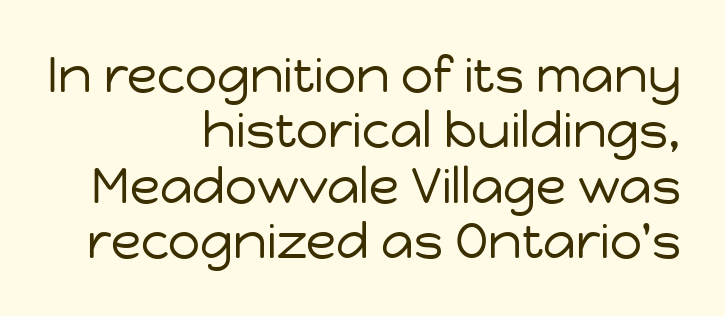
The image shows 50 px regular-weight sans-serif type, upright; set right-aligned, tight line spacing (1.11x), normal letter spacing, not underlined; low stroke contrast and a medium x-height.
